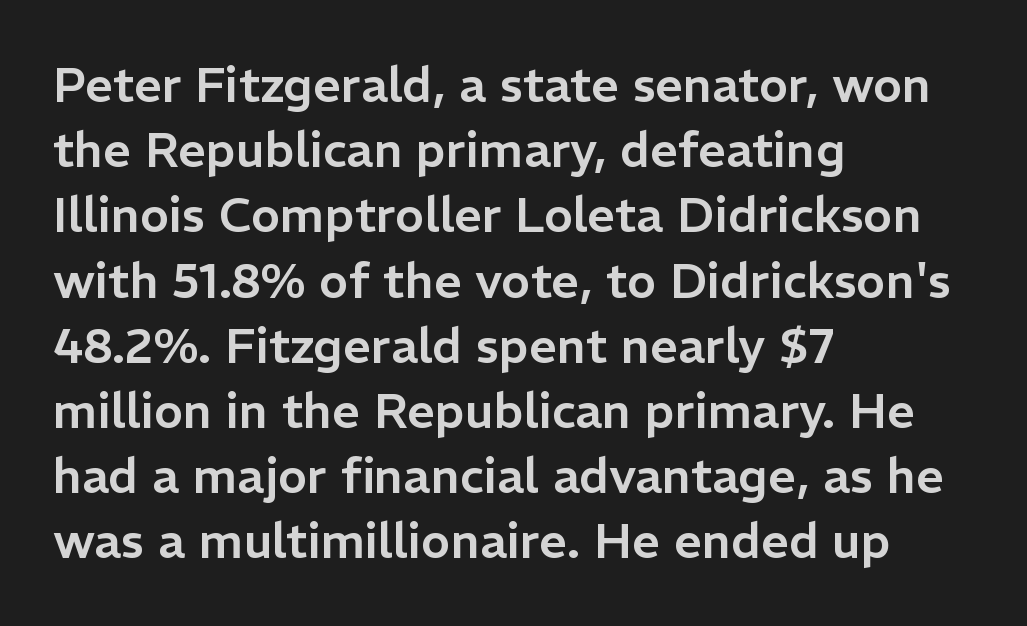
The lines are quadded left. Just letters on the line, the space beneath them empty. The characters display no serif detailing; their extremities are plain. Ordinary non-slanted type is in use.
